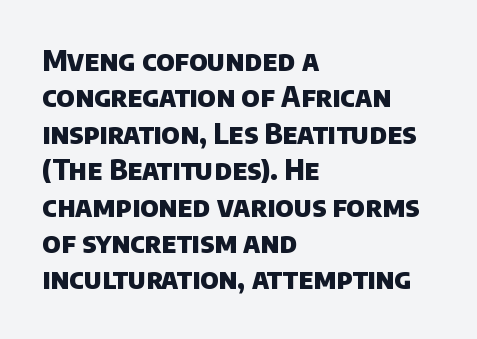
The image shows 28 px heavy sans-serif type; set left-aligned, normal line spacing (1.3x), normal letter spacing, not underlined; low stroke contrast and a large x-height.
